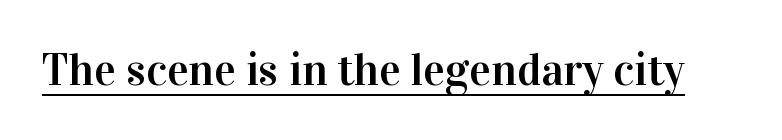
Honestly, the underline is the first thing you notice here. Here the designer chose a conventional face with non-uniform glyph widths. This sample uses plain, unmodified letter spacing. The face used here is seriffed, in the tradition of book romans.
